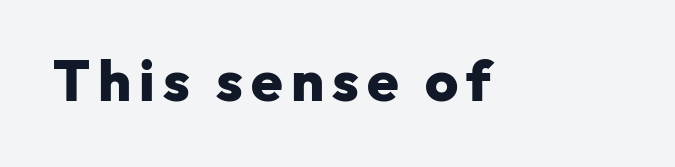
{"serif": "no", "italic": "no", "bold": "yes", "weight": "heavy", "width": "normal", "stroke_contrast": "low", "x_height": "medium", "monospaced": "no", "underline": "no", "glyph_px": 57}
